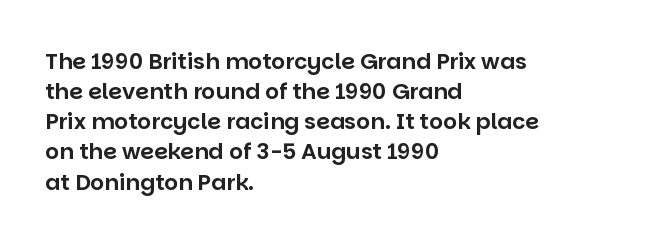
{"italic": "no", "underline": "no", "align": "left", "line_spacing": "normal", "line_spacing_ratio": 1.37, "letter_spacing": "normal", "letter_spacing_em": 0.0, "glyph_px": 22}
